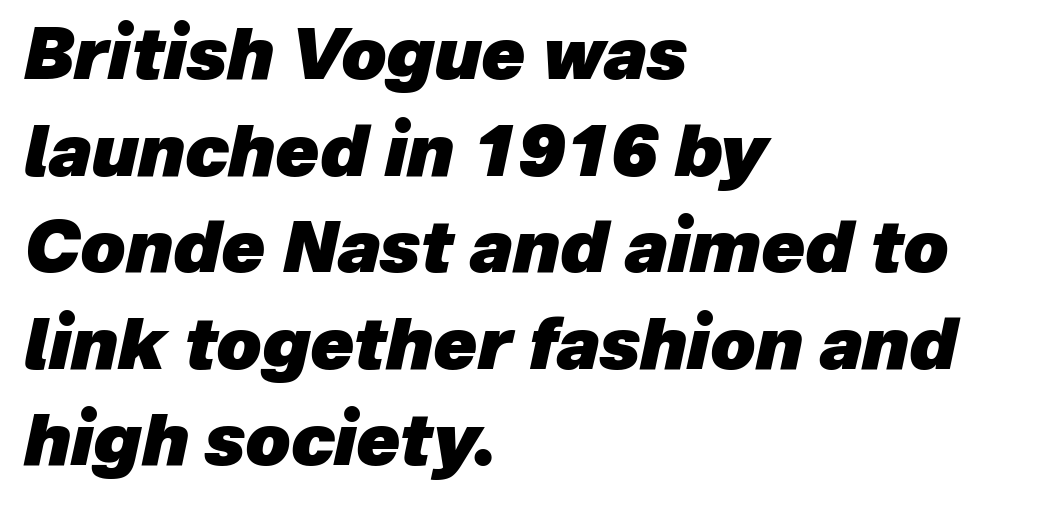
Q: Is the text bold? A: Yes.
Q: Is the text italic (slanted)? A: Yes, it leans right by about 12 degrees.
Q: Is the text underlined? A: No.
Q: How is the paragraph aligned? A: Left-aligned.
Q: Is the spacing between letters normal or unusually wide? A: Normal.
Q: Is the spacing between lines tight, normal or loose? A: Normal.
Q: Width (condensed, normal, or wide)? A: Normal.
Q: Stroke contrast? A: Low.
Q: x-height? A: Medium.
Q: Monospaced? A: No.
